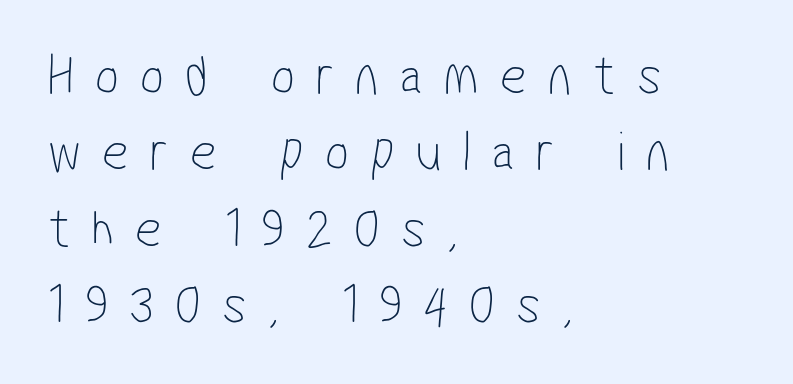
The image shows 57 px thin, condensed sans-serif type; set left-aligned, normal line spacing (1.34x), unusually wide letter spacing (+0.37 em), not underlined; low stroke contrast and a medium x-height.
